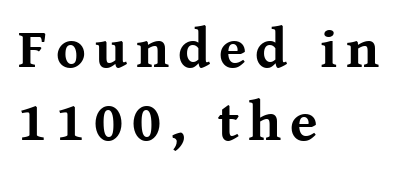
The image shows 56 px bold serif type, upright; set left-aligned, normal line spacing (1.3x), not underlined; medium stroke contrast and a medium x-height.
